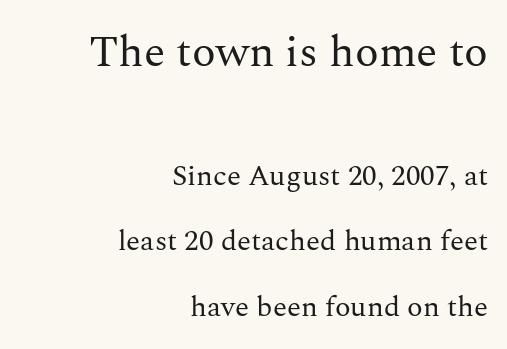
{"serif": "yes", "italic": "no", "bold": "no", "weight": "regular", "width": "normal", "stroke_contrast": "medium", "x_height": "medium", "monospaced": "no", "underline": "no", "align": "right", "line_spacing": "loose", "line_spacing_ratio": 2.26, "letter_spacing": "normal", "letter_spacing_em": 0.0, "larger_block": "first", "size_ratio": 1.52, "glyph_px": 44}
